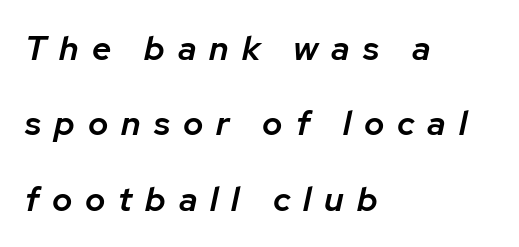
The image shows 34 px semibold type, italic (leaning right); set left-aligned, loose line spacing (2.22x), unusually wide letter spacing (+0.38 em), not underlined; low stroke contrast and a medium x-height.
